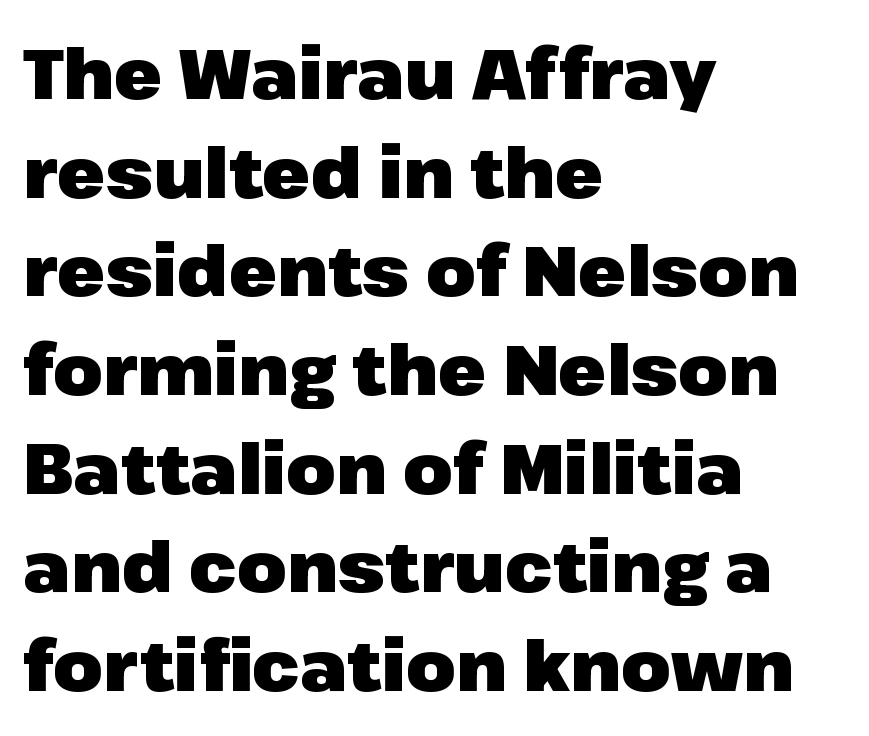
Q: Is the text bold? A: Yes.
Q: Is the text italic (slanted)? A: No, it is upright.
Q: Is the typeface a serif or a sans-serif typeface? A: Sans-serif.
Q: Is the text underlined? A: No.
Q: How is the paragraph aligned? A: Left-aligned.
Q: Is the spacing between letters normal or unusually wide? A: Normal.
Q: Is the spacing between lines tight, normal or loose? A: Normal.
Q: Width (condensed, normal, or wide)? A: Normal.
Q: Stroke contrast? A: Low.
Q: x-height? A: Medium.
Q: Monospaced? A: No.
